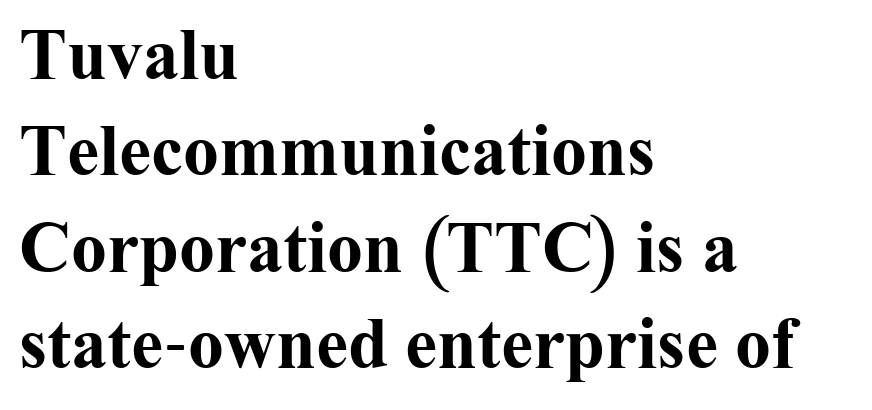
A typesetter would call this proportional, since set widths differ per character. These lines carry a lot of weight — the face is fully bold. These lines are set flush left with a ragged right edge. The passage shown stacks its lines at a standard gap.
